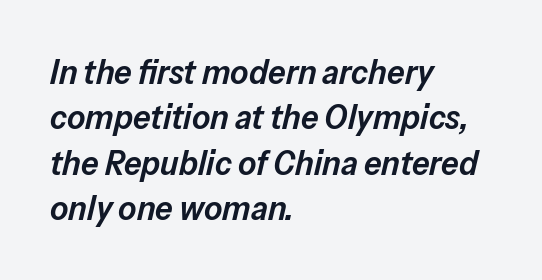
{"italic": "yes", "lean": "right", "slant_degrees": 13, "bold": "semi", "weight": "semibold", "width": "normal", "stroke_contrast": "low", "x_height": "medium", "monospaced": "no", "underline": "no", "align": "left", "line_spacing": "normal", "line_spacing_ratio": 1.3, "letter_spacing": "normal", "letter_spacing_em": 0.0, "glyph_px": 35}
